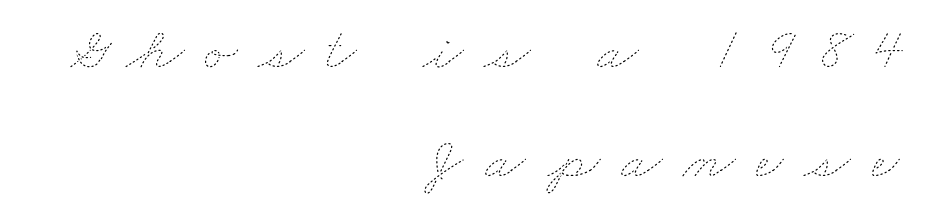
The image shows 60 px thin, wide type; set right-aligned, line spacing 1.82x, unusually wide letter spacing (+0.35 em), not underlined; low stroke contrast and a small x-height.
